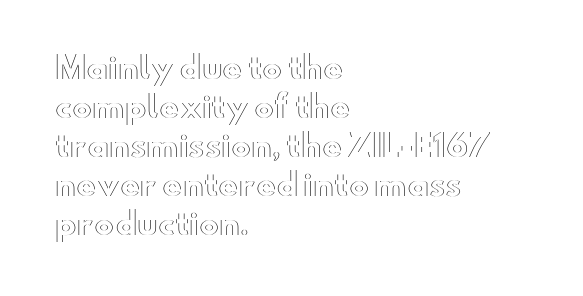
The lettering stays uniformly vertical, giving the passage a roman look. Notice how descenders clear the ascenders below comfortably — that's standard leading. Quick note: underline off. Looks like regular typesetting: each glyph gets only the width it needs.
